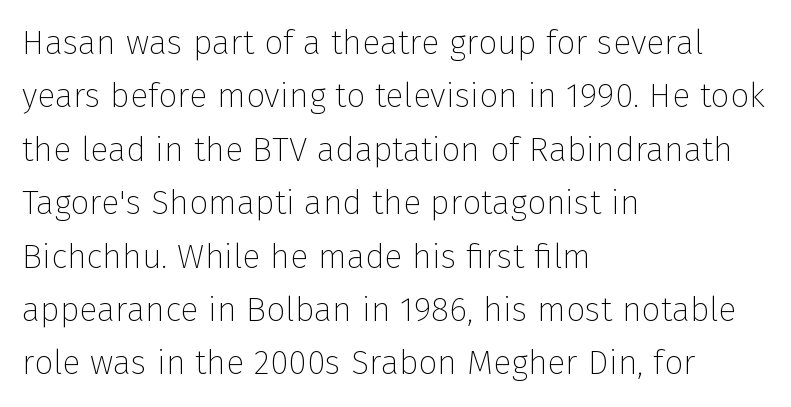
This sample uses a sans-serif face. Stroke thickness stays within the range of a standard reading face or lighter. The letters stand straight up with perfectly vertical stems. Evenly set lines give the paragraph a standard silhouette. Each word holds together tightly as a unit, with standard inter-letter gaps.
